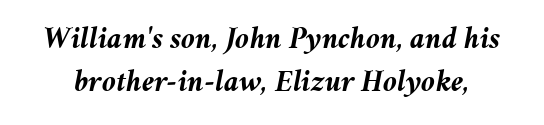
The image shows 31 px semibold type, italic (leaning right); set normal line spacing (1.38x), normal letter spacing, not underlined; medium stroke contrast and a medium x-height.
